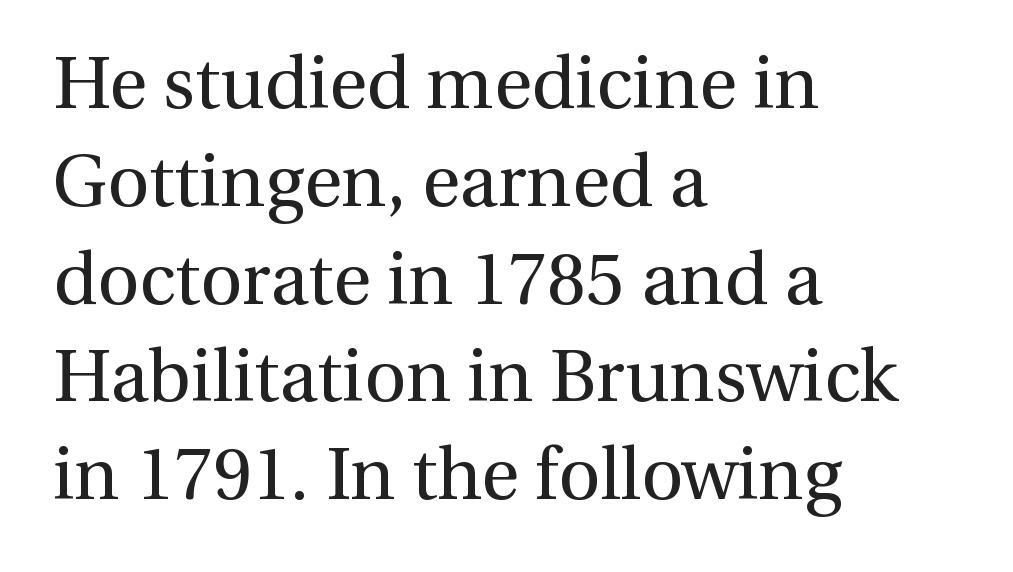
{"serif": "yes", "italic": "no", "bold": "no", "weight": "regular", "width": "normal", "stroke_contrast": "medium", "x_height": "medium", "monospaced": "no", "underline": "no", "align": "left", "line_spacing": "normal", "line_spacing_ratio": 1.34, "letter_spacing": "normal", "letter_spacing_em": 0.0, "glyph_px": 73}
